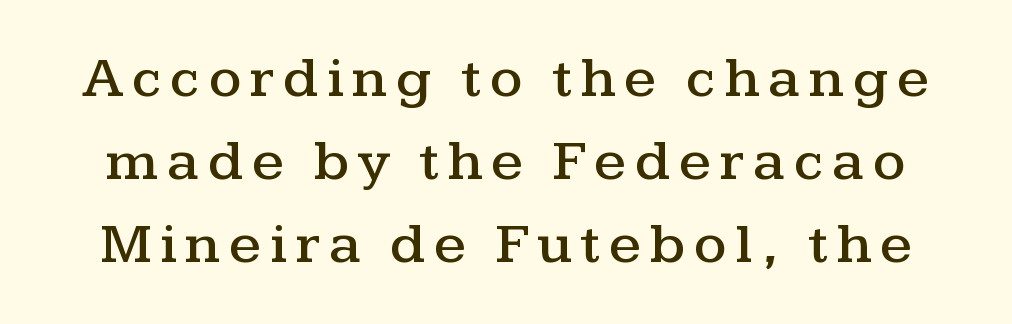
The image shows 58 px wide serif type, upright; set normal line spacing (1.43x), not underlined; medium stroke contrast and a medium x-height.
